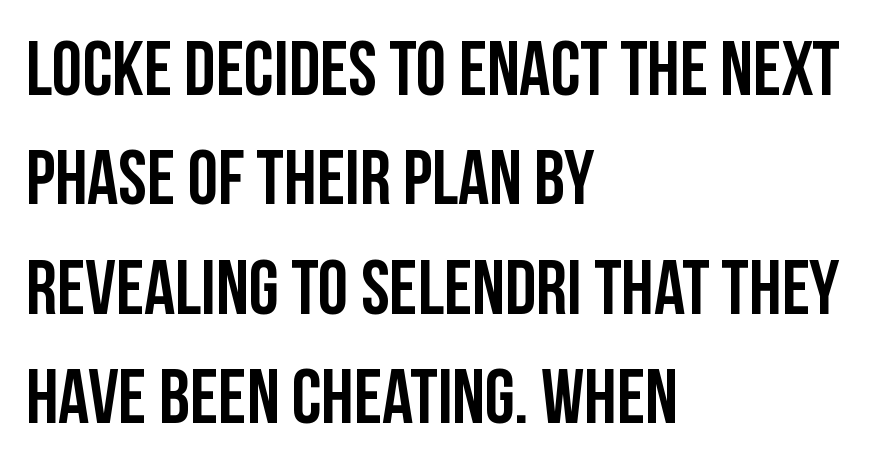
The image shows 77 px semibold, condensed sans-serif type, upright; set left-aligned, normal line spacing (1.42x), normal letter spacing, not underlined; low stroke contrast and a large x-height.
